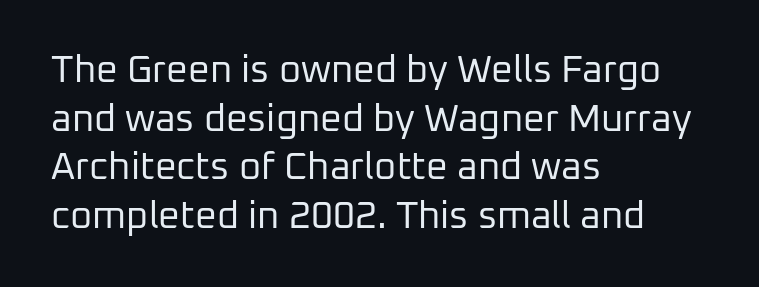
Q: Is the text bold? A: No.
Q: Is the text italic (slanted)? A: No, it is upright.
Q: Is the typeface a serif or a sans-serif typeface? A: Sans-serif.
Q: Is the text underlined? A: No.
Q: How is the paragraph aligned? A: Left-aligned.
Q: Is the spacing between letters normal or unusually wide? A: Normal.
Q: Is the spacing between lines tight, normal or loose? A: Normal.
Q: Width (condensed, normal, or wide)? A: Normal.
Q: Stroke contrast? A: Low.
Q: x-height? A: Medium.
Q: Monospaced? A: No.
